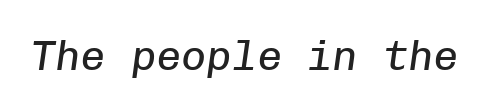
{"italic": "yes", "lean": "right", "slant_degrees": 8, "bold": "no", "weight": "regular", "width": "normal", "stroke_contrast": "low", "x_height": "medium", "monospaced": "yes", "underline": "no", "letter_spacing": "normal", "letter_spacing_em": 0.0, "glyph_px": 42}
